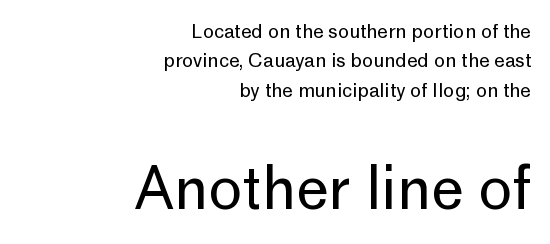
Nothing heavy about these letters — not bold at all. Standard letterfit; no display-style spreading of the glyphs. The face used here is proportionally spaced, like ordinary book or web type. All the whitespace from short lines collects on the left. These lines are composed in type without serifs. Size contrast runs from small at the top to large at the bottom.
